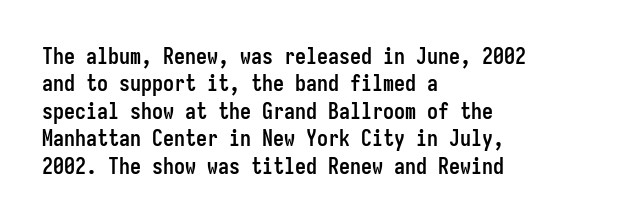
{"italic": "no", "bold": "yes", "underline": "no", "align": "left", "line_spacing": "normal", "line_spacing_ratio": 1.25, "letter_spacing": "normal", "letter_spacing_em": 0.0, "glyph_px": 22}
